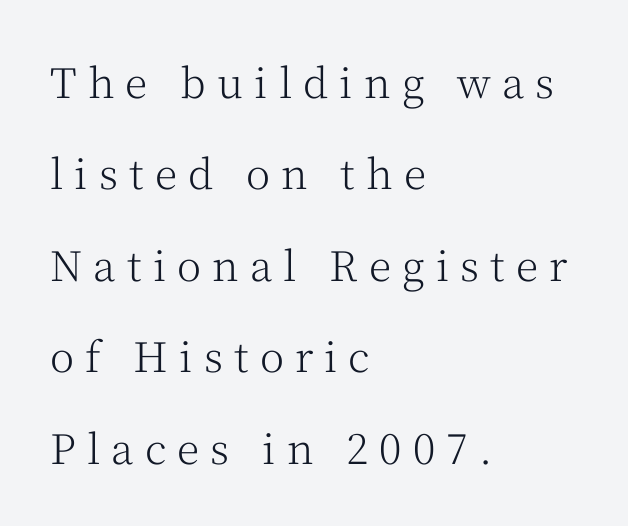
Q: Is the text bold? A: No.
Q: Is the text italic (slanted)? A: No, it is upright.
Q: Is the typeface a serif or a sans-serif typeface? A: Serif.
Q: Is the text underlined? A: No.
Q: How is the paragraph aligned? A: Left-aligned.
Q: Is the spacing between letters normal or unusually wide? A: Unusually wide.
Q: Is the spacing between lines tight, normal or loose? A: Loose.
Q: Width (condensed, normal, or wide)? A: Normal.
Q: Stroke contrast? A: Medium.
Q: x-height? A: Medium.
Q: Monospaced? A: No.
